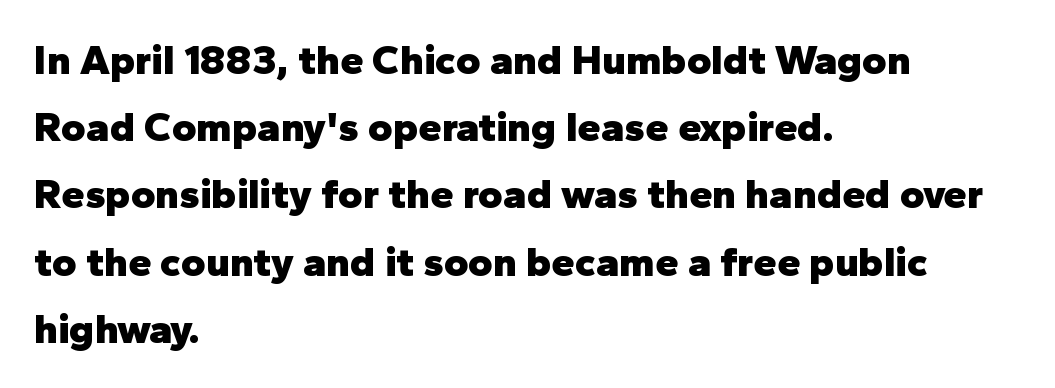
{"serif": "no", "italic": "no", "bold": "yes", "weight": "heavy", "width": "normal", "stroke_contrast": "low", "x_height": "medium", "monospaced": "no", "underline": "no", "align": "left", "line_spacing": "normal", "line_spacing_ratio": 1.6, "letter_spacing": "normal", "letter_spacing_em": 0.0, "glyph_px": 42}
